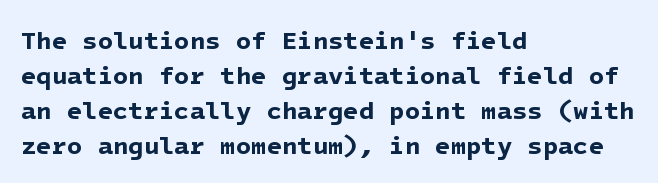
The image shows 25 px bold type; set left-aligned, normal line spacing (1.4x), normal letter spacing, not underlined.
